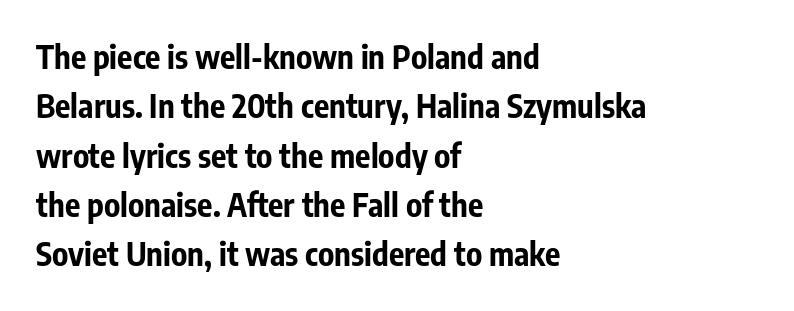
{"serif": "no", "italic": "no", "bold": "yes", "weight": "bold", "width": "condensed", "stroke_contrast": "low", "x_height": "medium", "monospaced": "no", "underline": "no", "align": "left", "line_spacing": "normal", "line_spacing_ratio": 1.54, "letter_spacing": "normal", "letter_spacing_em": 0.0, "glyph_px": 32}
